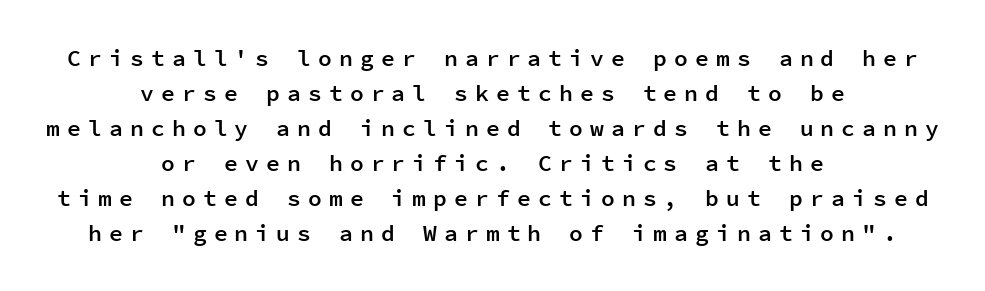
Q: Is the text bold? A: Semi-bold.
Q: Is the text italic (slanted)? A: No, it is upright.
Q: Is the text underlined? A: No.
Q: How is the paragraph aligned? A: Centered.
Q: Is the spacing between letters normal or unusually wide? A: Unusually wide.
Q: Is the spacing between lines tight, normal or loose? A: Normal.
